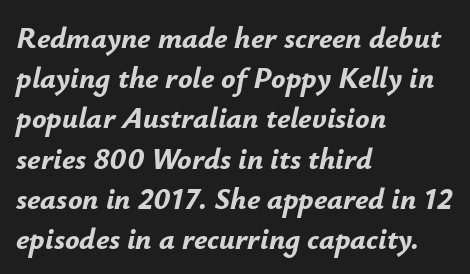
Rendered with sloped, italic letterforms. As a designer I'd log this as weight 700, bold. The rendering uses a moderate line-height, typical for paragraphs. Each line starts at the same left margin while the right side varies. Letter spacing: default.
